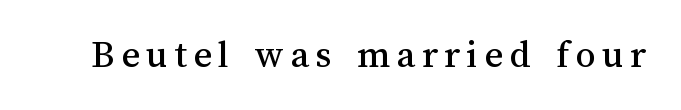
The image shows 40 px text type, upright; set not underlined; medium stroke contrast and a medium x-height.
